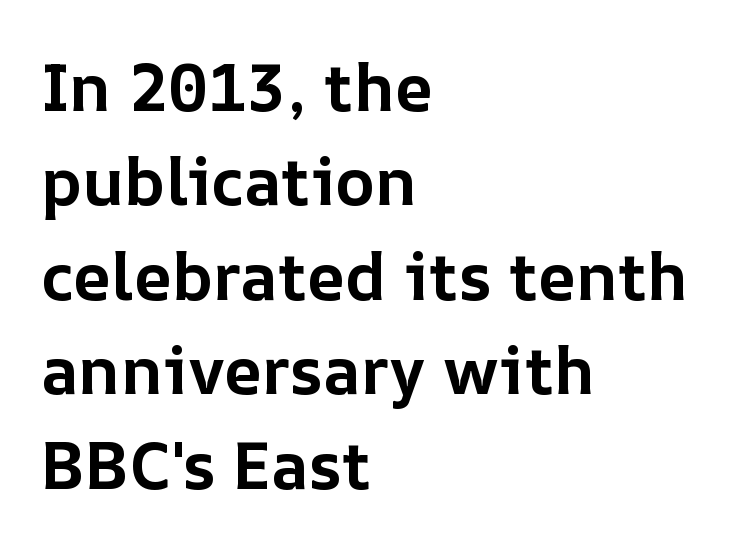
The image shows 66 px bold type, upright; set left-aligned, normal line spacing (1.43x), normal letter spacing, not underlined; low stroke contrast and a medium x-height.
